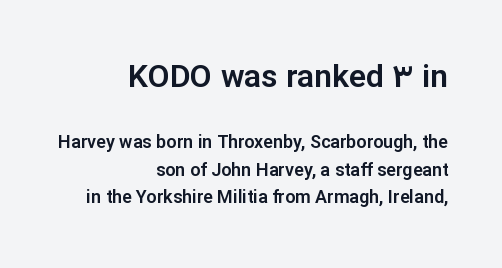
The rendering uses a moderate line-height, typical for paragraphs. A typesetter would call this proportional, since set widths differ per character. What kind of face is this? One without serifs — a sans. All the whitespace from short lines collects on the left. Clear beneath every line of the passage.
